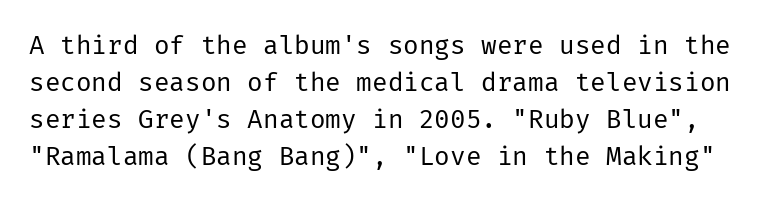
The image shows 26 px text type, upright; set normal line spacing (1.42x), normal letter spacing, not underlined.
